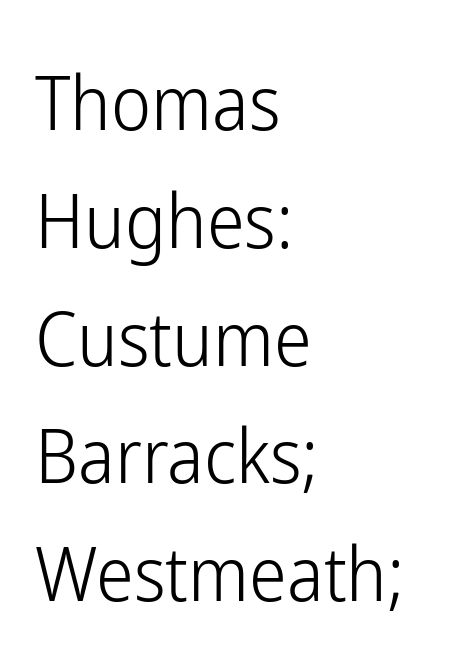
{"serif": "no", "italic": "no", "bold": "no", "weight": "light", "width": "condensed", "stroke_contrast": "low", "x_height": "medium", "monospaced": "no", "underline": "no", "align": "left", "line_spacing": "normal", "line_spacing_ratio": 1.55, "letter_spacing": "normal", "letter_spacing_em": 0.0, "glyph_px": 76}
